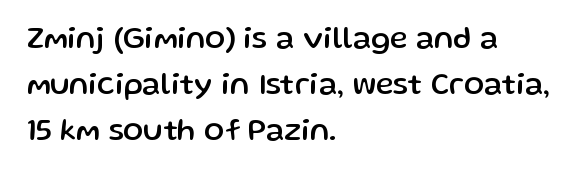
Casual observation: everything's shoved over to the left. Whoever set this chose a conventional vertical rhythm. Unlike italic type, these characters show no tilt at all. Compared with typical body copy, the letter spacing here is the same. The baseline area is clear. Regarding serifs, this sample does without them.
